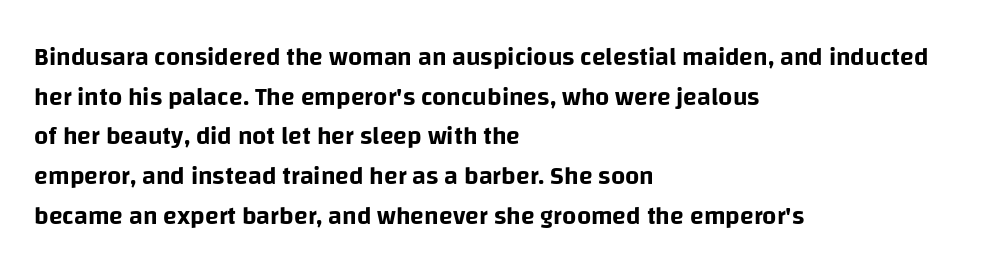
The image shows 25 px text type, upright; set left-aligned, normal line spacing (1.59x), normal letter spacing, not underlined.
